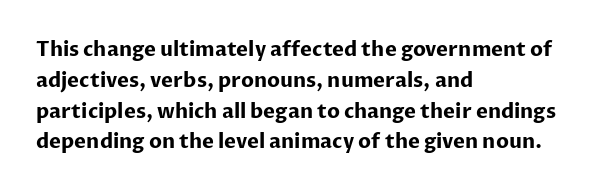
The image shows 20 px bold type, upright; set left-aligned, normal line spacing (1.54x), normal letter spacing, not underlined.
